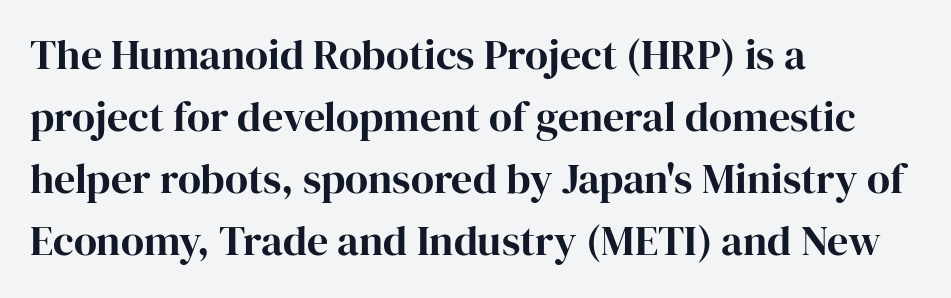
Q: Is the text italic (slanted)? A: No, it is upright.
Q: Is the typeface a serif or a sans-serif typeface? A: Serif.
Q: Is the text underlined? A: No.
Q: How is the paragraph aligned? A: Left-aligned.
Q: Is the spacing between letters normal or unusually wide? A: Normal.
Q: Is the spacing between lines tight, normal or loose? A: Normal.
Q: Width (condensed, normal, or wide)? A: Normal.
Q: Stroke contrast? A: High.
Q: x-height? A: Medium.
Q: Monospaced? A: No.
